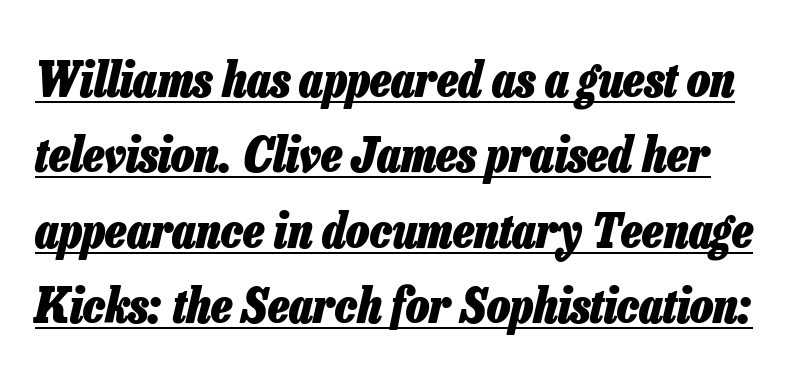
The image shows 49 px heavy, condensed type, italic (leaning right); set normal line spacing (1.54x), normal letter spacing, underlined; low stroke contrast and a medium x-height.
